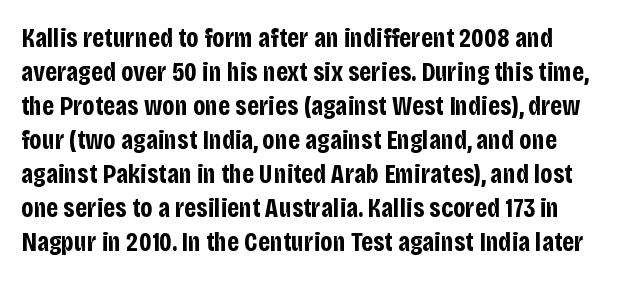
{"italic": "no", "bold": "yes", "underline": "no", "line_spacing": "normal", "line_spacing_ratio": 1.26, "letter_spacing": "normal", "letter_spacing_em": 0.0, "glyph_px": 27}
